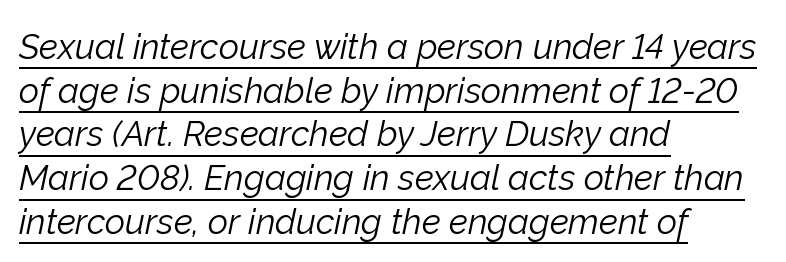
{"italic": "yes", "lean": "right", "slant_degrees": 12, "bold": "no", "weight": "light", "width": "normal", "stroke_contrast": "low", "x_height": "medium", "monospaced": "no", "underline": "yes", "align": "left", "line_spacing": "normal", "line_spacing_ratio": 1.25, "letter_spacing": "normal", "letter_spacing_em": 0.0, "glyph_px": 35}
